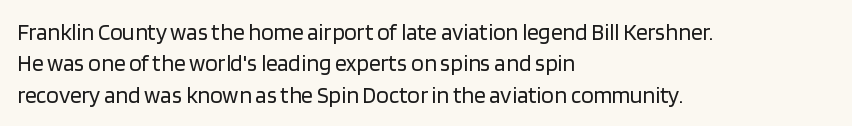
{"italic": "no", "bold": "no", "underline": "no", "align": "left", "line_spacing": "normal", "line_spacing_ratio": 1.36, "letter_spacing": "normal", "letter_spacing_em": 0.0, "glyph_px": 23}
